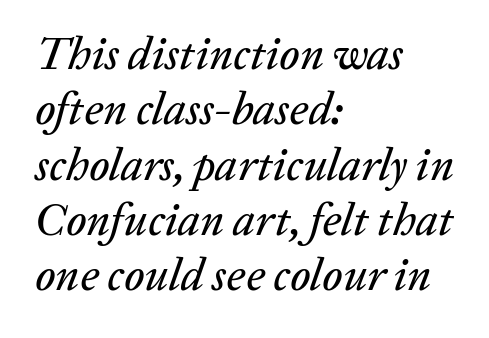
Q: Is the text italic (slanted)? A: Yes, it leans right by about 20 degrees.
Q: Is the text underlined? A: No.
Q: How is the paragraph aligned? A: Left-aligned.
Q: Is the spacing between letters normal or unusually wide? A: Normal.
Q: Width (condensed, normal, or wide)? A: Normal.
Q: Stroke contrast? A: Low.
Q: x-height? A: Medium.
Q: Monospaced? A: No.
